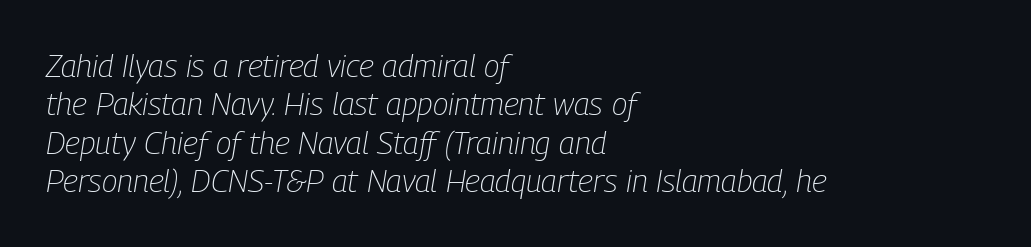
Q: Is the text bold? A: No.
Q: Is the text italic (slanted)? A: Yes, it leans right by about 9 degrees.
Q: Is the text underlined? A: No.
Q: How is the paragraph aligned? A: Left-aligned.
Q: Is the spacing between letters normal or unusually wide? A: Normal.
Q: Width (condensed, normal, or wide)? A: Condensed.
Q: Stroke contrast? A: Low.
Q: x-height? A: Medium.
Q: Monospaced? A: No.
